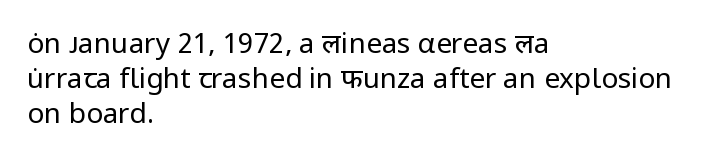
Q: Is the text bold? A: No.
Q: Is the text italic (slanted)? A: No, it is upright.
Q: Is the typeface a serif or a sans-serif typeface? A: Sans-serif.
Q: Is the text underlined? A: No.
Q: How is the paragraph aligned? A: Left-aligned.
Q: Is the spacing between letters normal or unusually wide? A: Normal.
Q: Is the spacing between lines tight, normal or loose? A: Normal.
Q: Width (condensed, normal, or wide)? A: Normal.
Q: Stroke contrast? A: Low.
Q: x-height? A: Medium.
Q: Monospaced? A: No.
